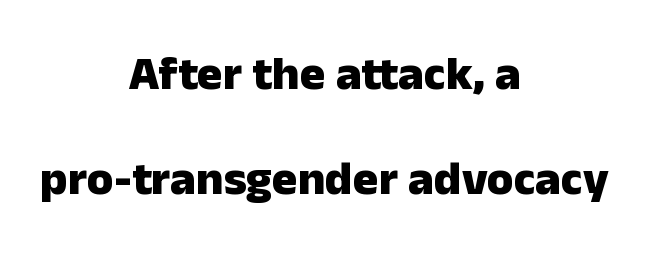
The strip under each line holds only bare page. Is this a sans? Yes — the strokes have no serifs. Ascenders rise straight up at ninety degrees. These lines are centered, leaving both edges ragged. Whoever set this chose breathing room over compactness in the vertical rhythm. The letters advance in unequal steps, a hallmark of proportional type.
